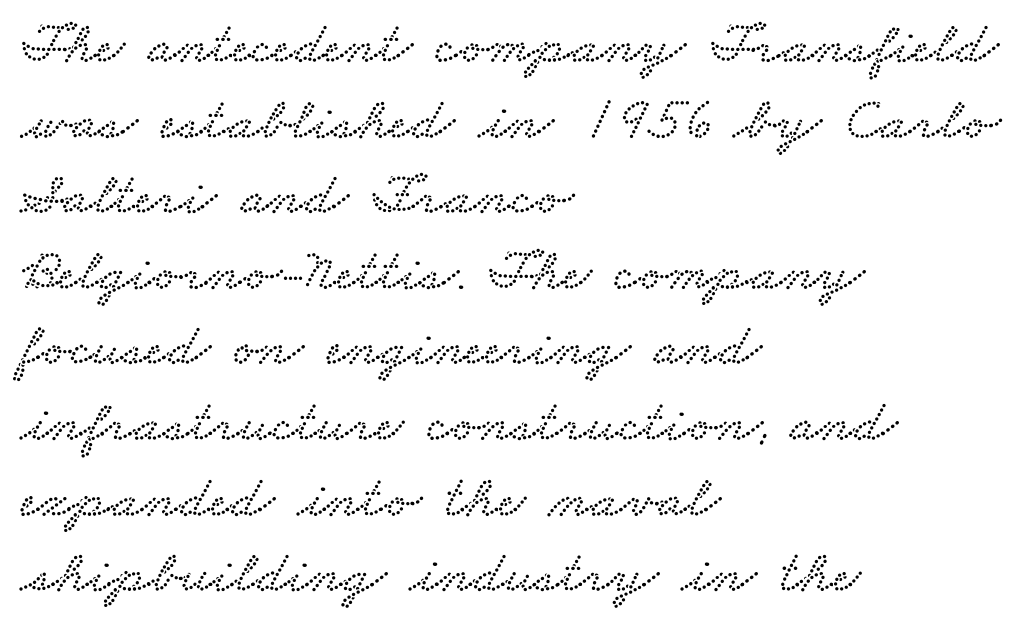
{"serif": "yes", "width": "wide", "stroke_contrast": "low", "x_height": "small", "monospaced": "no", "underline": "no", "align": "left", "line_spacing": "normal", "line_spacing_ratio": 1.26, "letter_spacing": "normal", "letter_spacing_em": 0.0, "glyph_px": 60}
